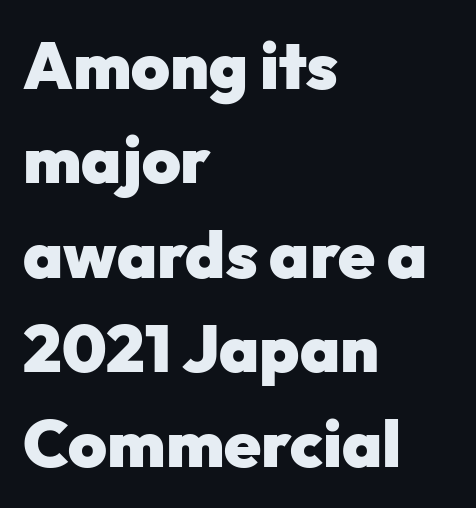
Q: Is the text bold? A: Yes.
Q: Is the text italic (slanted)? A: No, it is upright.
Q: Is the typeface a serif or a sans-serif typeface? A: Sans-serif.
Q: Is the text underlined? A: No.
Q: How is the paragraph aligned? A: Left-aligned.
Q: Is the spacing between letters normal or unusually wide? A: Normal.
Q: Is the spacing between lines tight, normal or loose? A: Normal.
Q: Width (condensed, normal, or wide)? A: Normal.
Q: Stroke contrast? A: Low.
Q: x-height? A: Medium.
Q: Monospaced? A: No.
